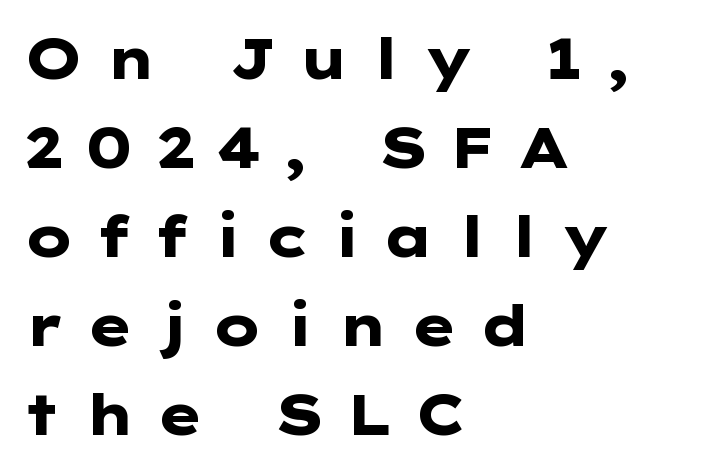
The image shows 56 px heavy, wide sans-serif type, upright; set left-aligned, normal line spacing (1.59x), unusually wide letter spacing (+0.37 em), not underlined; low stroke contrast and a medium x-height.
